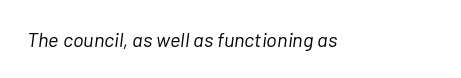
Q: Is the text bold? A: No.
Q: Is the text italic (slanted)? A: Yes, it leans right by about 7 degrees.
Q: Is the text underlined? A: No.
Q: Is the spacing between letters normal or unusually wide? A: Normal.
